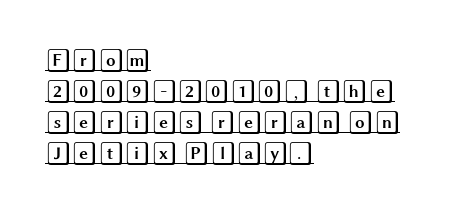
You could call the tracking neutral — neither tight nor loose. Interline gaps are of average width in this sample. Posture: vertical. If you drew a ruler down the left edge, every line would touch it. Every word sits above its own underline.
